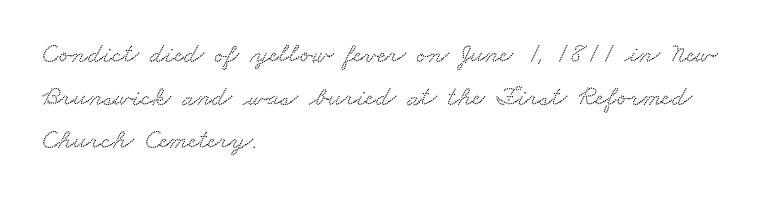
Q: Is the typeface a serif or a sans-serif typeface? A: Serif.
Q: Is the text underlined? A: No.
Q: How is the paragraph aligned? A: Left-aligned.
Q: Is the spacing between letters normal or unusually wide? A: Normal.
Q: Is the spacing between lines tight, normal or loose? A: Normal.
Q: Width (condensed, normal, or wide)? A: Wide.
Q: Stroke contrast? A: Low.
Q: x-height? A: Small.
Q: Monospaced? A: No.
